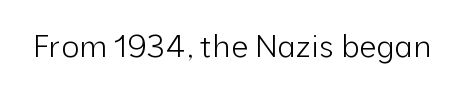
Q: Is the text bold? A: No.
Q: Is the text italic (slanted)? A: No, it is upright.
Q: Is the typeface a serif or a sans-serif typeface? A: Sans-serif.
Q: Is the text underlined? A: No.
Q: Is the spacing between letters normal or unusually wide? A: Normal.
Q: Width (condensed, normal, or wide)? A: Normal.
Q: Stroke contrast? A: Low.
Q: x-height? A: Medium.
Q: Monospaced? A: No.
